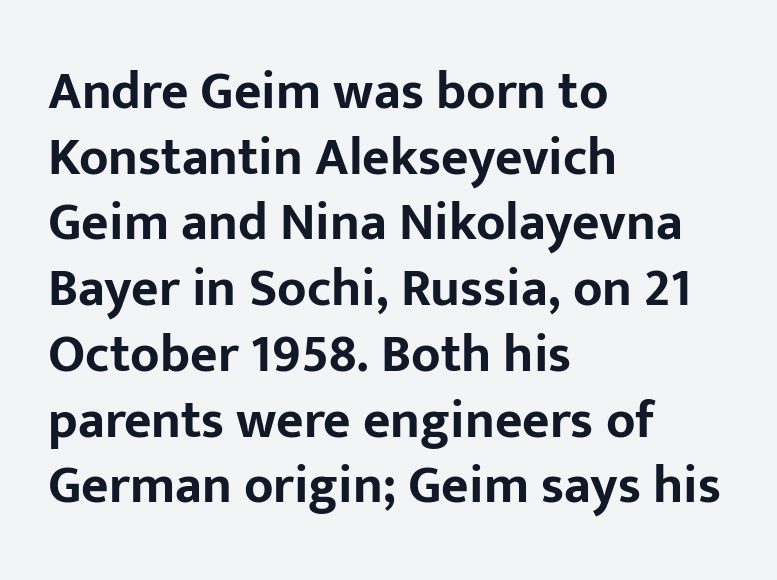
The image shows 53 px bold sans-serif type, upright; set left-aligned, line spacing 1.24x, normal letter spacing, not underlined; low stroke contrast and a medium x-height.
